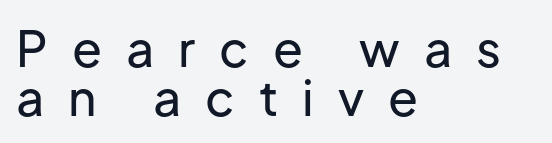
Decoration check: the copy has no underline. Compared with a centered layout, this one pins lines to the left instead. The letters stand upright; this is a roman face. A typesetter would call this leading minimal, almost set solid. Students, note that the glyphs here are deliberately spaced far apart.
